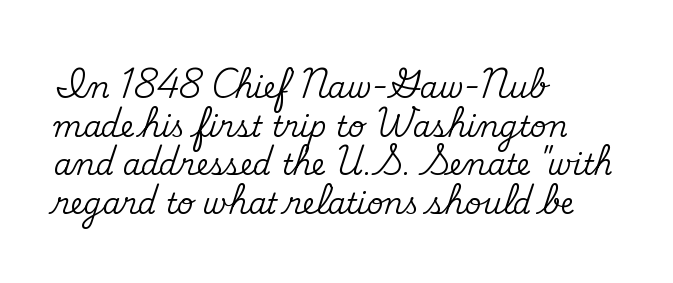
Q: Is the text italic (slanted)? A: Yes.
Q: Is the text underlined? A: No.
Q: How is the paragraph aligned? A: Left-aligned.
Q: Is the spacing between letters normal or unusually wide? A: Normal.
Q: Is the spacing between lines tight, normal or loose? A: Normal.
Q: Width (condensed, normal, or wide)? A: Normal.
Q: Stroke contrast? A: Medium.
Q: x-height? A: Small.
Q: Monospaced? A: No.
